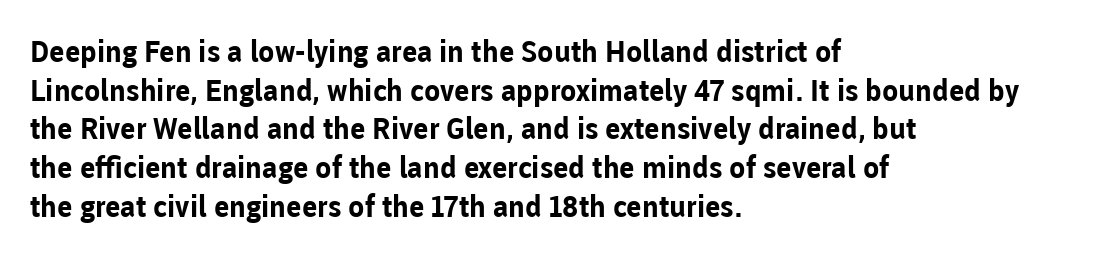
The rows are spaced the way most documents space them. Character widths vary here, with narrow letters taking less room than wide ones. Italic: no, the glyphs are upright roman. The passage shown has conventional tracking throughout.
